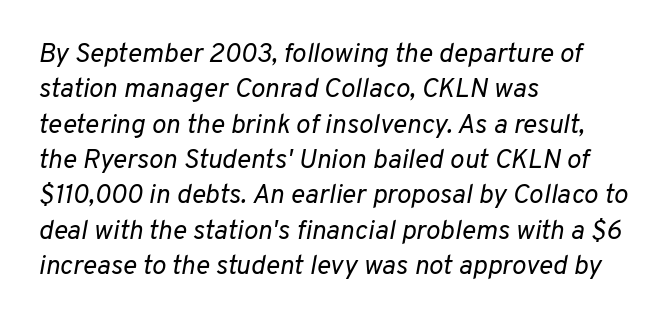
{"italic": "yes", "lean": "right", "slant_degrees": 10, "bold": "no", "underline": "no", "align": "left", "line_spacing": "normal", "line_spacing_ratio": 1.31, "letter_spacing": "normal", "letter_spacing_em": 0.0, "glyph_px": 27}
